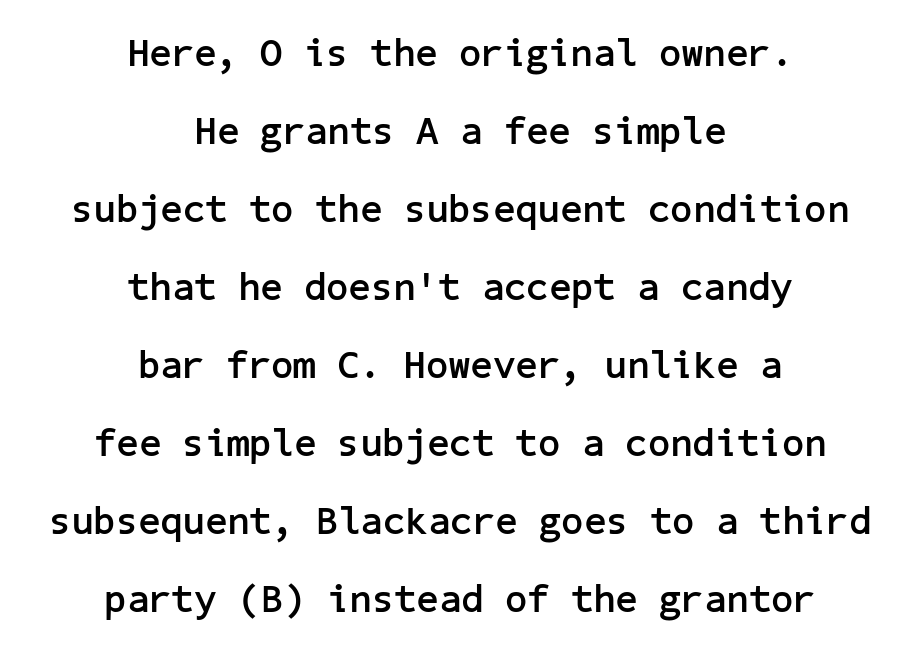
Q: Is the text bold? A: Yes.
Q: Is the text italic (slanted)? A: No, it is upright.
Q: Is the typeface a serif or a sans-serif typeface? A: Sans-serif.
Q: Is the text underlined? A: No.
Q: How is the paragraph aligned? A: Centered.
Q: Is the spacing between letters normal or unusually wide? A: Normal.
Q: Is the spacing between lines tight, normal or loose? A: Loose.
Q: Width (condensed, normal, or wide)? A: Normal.
Q: Stroke contrast? A: Low.
Q: x-height? A: Medium.
